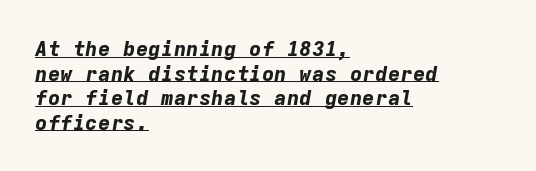
The image shows 21 px bold type, italic (leaning right); set left-aligned, line spacing 1.17x, normal letter spacing, underlined.
